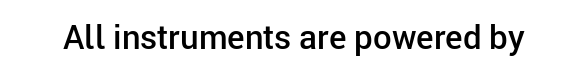
{"serif": "no", "italic": "no", "bold": "semi", "weight": "semibold", "width": "normal", "stroke_contrast": "low", "x_height": "medium", "monospaced": "no", "underline": "no", "letter_spacing": "normal", "letter_spacing_em": 0.0, "glyph_px": 33}
